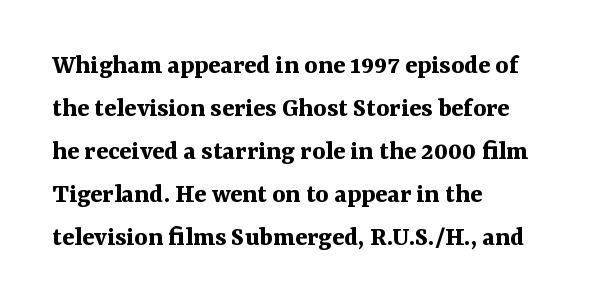
Q: Is the text bold? A: Yes.
Q: Is the text italic (slanted)? A: No, it is upright.
Q: Is the typeface a serif or a sans-serif typeface? A: Serif.
Q: Is the text underlined? A: No.
Q: How is the paragraph aligned? A: Left-aligned.
Q: Is the spacing between letters normal or unusually wide? A: Normal.
Q: Is the spacing between lines tight, normal or loose? A: Normal.
Q: Width (condensed, normal, or wide)? A: Normal.
Q: Stroke contrast? A: Medium.
Q: x-height? A: Medium.
Q: Monospaced? A: No.
